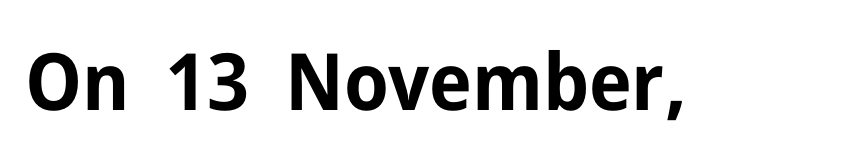
Q: Is the text bold? A: Yes.
Q: Is the text italic (slanted)? A: No, it is upright.
Q: Is the typeface a serif or a sans-serif typeface? A: Sans-serif.
Q: Is the text underlined? A: No.
Q: Is the spacing between letters normal or unusually wide? A: Normal.
Q: Width (condensed, normal, or wide)? A: Normal.
Q: Stroke contrast? A: Low.
Q: x-height? A: Medium.
Q: Monospaced? A: No.
